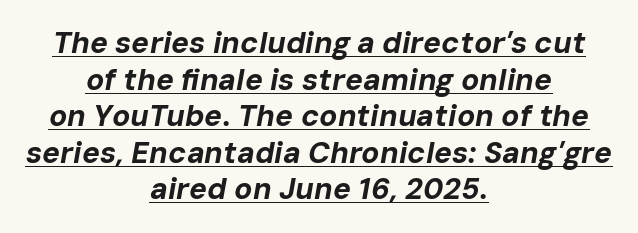
Q: Is the text bold? A: Yes.
Q: Is the text italic (slanted)? A: Yes, it leans right by about 10 degrees.
Q: Is the text underlined? A: Yes.
Q: How is the paragraph aligned? A: Centered.
Q: Is the spacing between letters normal or unusually wide? A: Normal.
Q: Width (condensed, normal, or wide)? A: Normal.
Q: Stroke contrast? A: Low.
Q: x-height? A: Medium.
Q: Monospaced? A: No.
